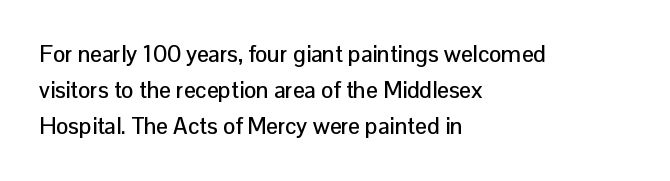
Q: Is the text italic (slanted)? A: No, it is upright.
Q: Is the text underlined? A: No.
Q: How is the paragraph aligned? A: Left-aligned.
Q: Is the spacing between letters normal or unusually wide? A: Normal.
Q: Is the spacing between lines tight, normal or loose? A: Normal.
